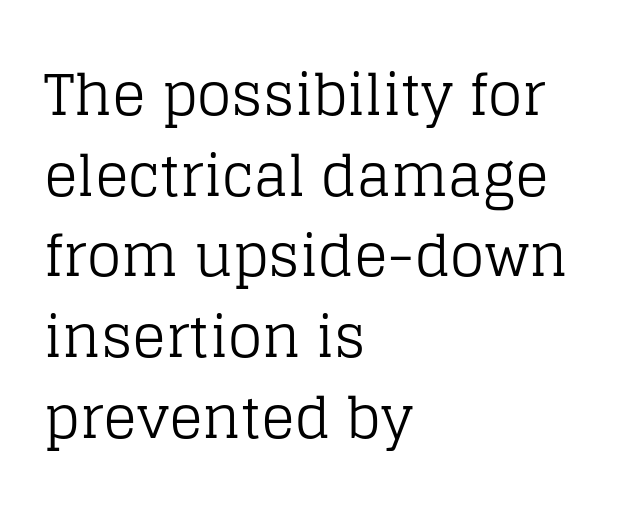
{"serif": "yes", "italic": "no", "bold": "no", "weight": "regular", "width": "normal", "stroke_contrast": "low", "x_height": "large", "monospaced": "no", "underline": "no", "align": "left", "line_spacing": "normal", "line_spacing_ratio": 1.44, "letter_spacing": "normal", "letter_spacing_em": 0.0, "glyph_px": 56}
